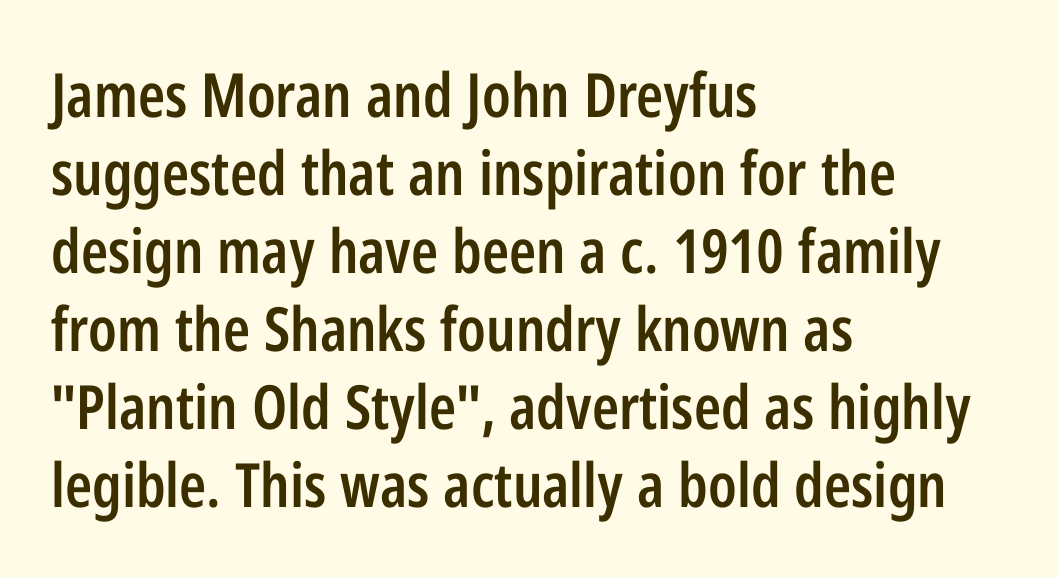
Unlike italic type, these characters show no tilt at all. Classification — sans serif. A somewhat darkened texture: the type is semibold rather than bold. Between one letter and the next there's only the usual sliver of space. Leading matches the norm, producing a regular column.
